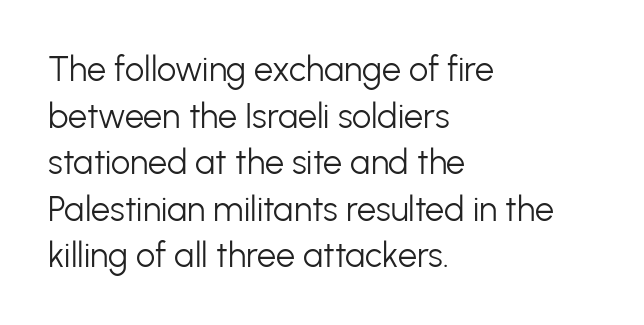
Q: Is the text bold? A: No.
Q: Is the text italic (slanted)? A: No, it is upright.
Q: Is the typeface a serif or a sans-serif typeface? A: Sans-serif.
Q: Is the text underlined? A: No.
Q: How is the paragraph aligned? A: Left-aligned.
Q: Is the spacing between letters normal or unusually wide? A: Normal.
Q: Is the spacing between lines tight, normal or loose? A: Normal.
Q: Width (condensed, normal, or wide)? A: Normal.
Q: Stroke contrast? A: Low.
Q: x-height? A: Medium.
Q: Monospaced? A: No.
